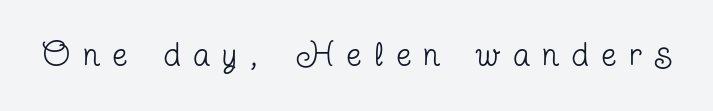
The passage shown has open, widely tracked lettering throughout. Varying glyph widths throughout — classic text-font behaviour. Compared with a typical body face, this is equally light or lighter still. These lines are composed in type with serifs. Has an underline been added? It has not. Characters remain perfectly vertical along every line.
